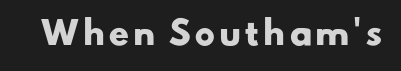
{"serif": "no", "bold": "yes", "weight": "heavy", "width": "wide", "stroke_contrast": "low", "x_height": "small", "monospaced": "no", "underline": "no", "glyph_px": 32}
